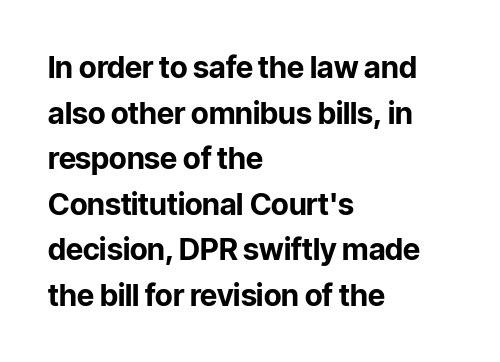
Q: Is the text bold? A: Yes.
Q: Is the text italic (slanted)? A: No, it is upright.
Q: Is the typeface a serif or a sans-serif typeface? A: Sans-serif.
Q: Is the text underlined? A: No.
Q: How is the paragraph aligned? A: Left-aligned.
Q: Is the spacing between letters normal or unusually wide? A: Normal.
Q: Is the spacing between lines tight, normal or loose? A: Normal.
Q: Width (condensed, normal, or wide)? A: Normal.
Q: Stroke contrast? A: Low.
Q: x-height? A: Medium.
Q: Monospaced? A: No.
